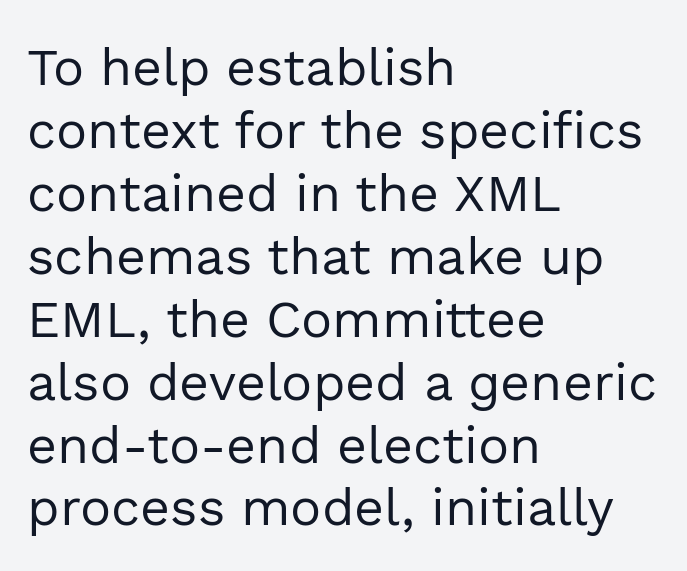
Q: Is the text bold? A: No.
Q: Is the text italic (slanted)? A: No, it is upright.
Q: Is the typeface a serif or a sans-serif typeface? A: Sans-serif.
Q: Is the text underlined? A: No.
Q: How is the paragraph aligned? A: Left-aligned.
Q: Is the spacing between letters normal or unusually wide? A: Normal.
Q: Width (condensed, normal, or wide)? A: Normal.
Q: x-height? A: Medium.
Q: Monospaced? A: No.
